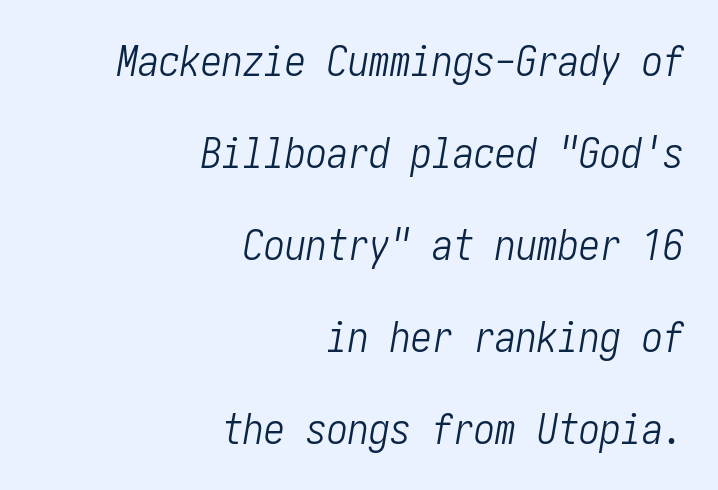
{"italic": "yes", "lean": "right", "slant_degrees": 10, "bold": "no", "weight": "light", "width": "condensed", "stroke_contrast": "low", "x_height": "medium", "underline": "no", "align": "right", "line_spacing": "loose", "line_spacing_ratio": 2.19, "letter_spacing": "normal", "letter_spacing_em": 0.0, "glyph_px": 42}
